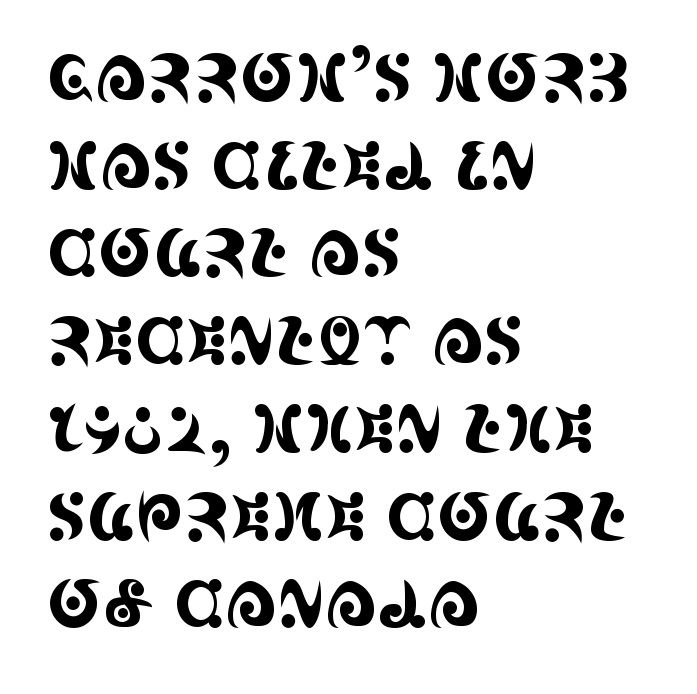
{"serif": "yes", "italic": "no", "width": "condensed", "x_height": "large", "monospaced": "no", "underline": "no", "align": "left", "line_spacing": "normal", "line_spacing_ratio": 1.35, "letter_spacing": "normal", "letter_spacing_em": 0.0, "glyph_px": 65}
